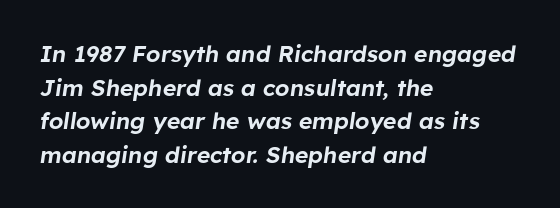
{"italic": "yes", "lean": "right", "slant_degrees": 8, "underline": "no", "align": "left", "line_spacing": "normal", "line_spacing_ratio": 1.46, "letter_spacing": "normal", "letter_spacing_em": 0.0, "glyph_px": 23}
